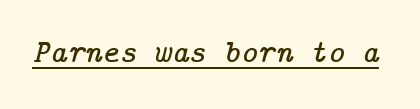
The specimen reads as italic at a glance. This is serif lettering, the kind often seen in printed books. This sample uses plain, unmodified letter spacing. These characters rest on top of a visible drawn line.
